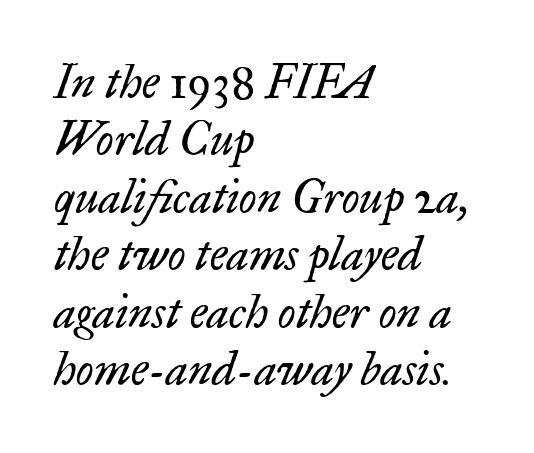
Type without underlining. Is the block centered? No — it sits flush against the left margin. This rendering employs a face with finishing strokes, i.e., a serif. These lines are rendered in a variable-pitch font. The face used here is rendered with its standard letterfit. Quick note: italic.
